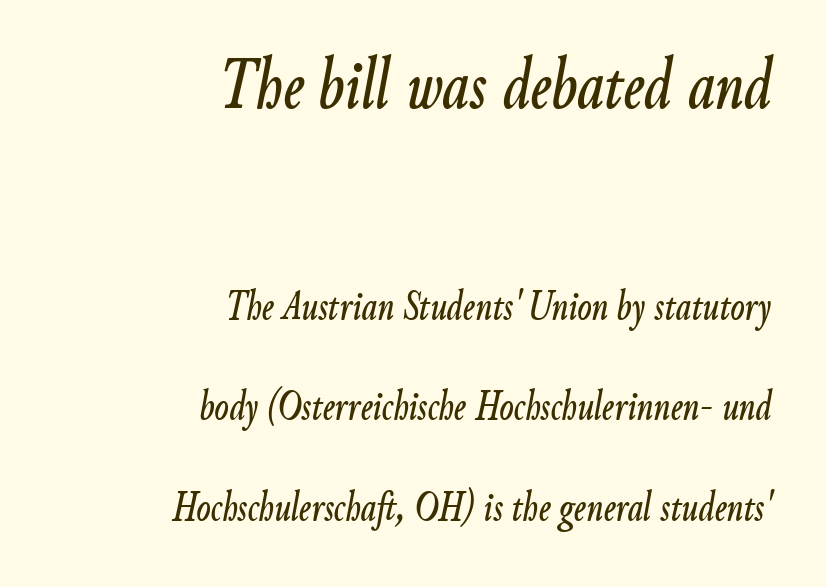
{"italic": "yes", "lean": "right", "slant_degrees": 9, "width": "condensed", "stroke_contrast": "low", "x_height": "small", "monospaced": "no", "underline": "no", "align": "right", "line_spacing": "loose", "line_spacing_ratio": 2.39, "letter_spacing": "normal", "letter_spacing_em": 0.0, "larger_block": "first", "size_ratio": 1.74, "glyph_px": 73}
